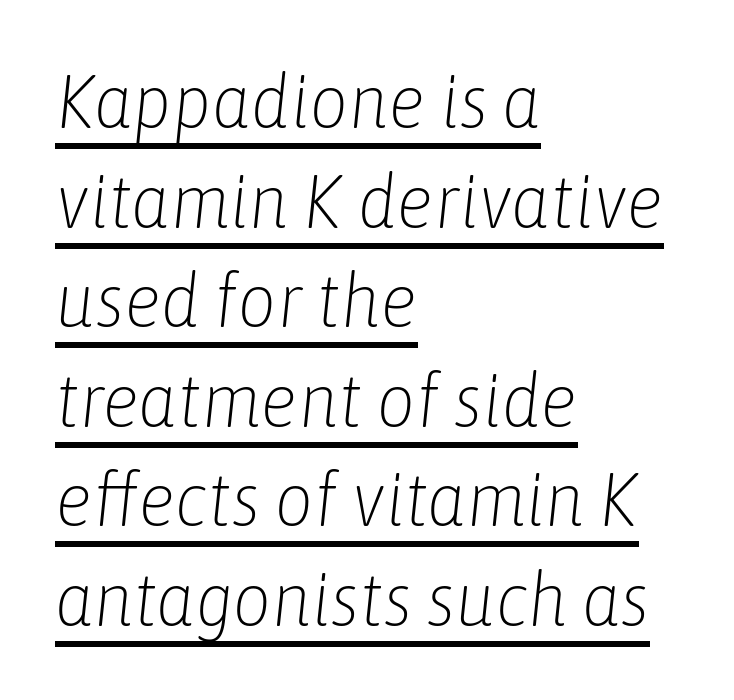
Q: Is the text bold? A: No.
Q: Is the text italic (slanted)? A: Yes, it leans right by about 6 degrees.
Q: Is the text underlined? A: Yes.
Q: How is the paragraph aligned? A: Left-aligned.
Q: Is the spacing between letters normal or unusually wide? A: Normal.
Q: Is the spacing between lines tight, normal or loose? A: Normal.
Q: Width (condensed, normal, or wide)? A: Condensed.
Q: Stroke contrast? A: Low.
Q: x-height? A: Medium.
Q: Monospaced? A: No.
